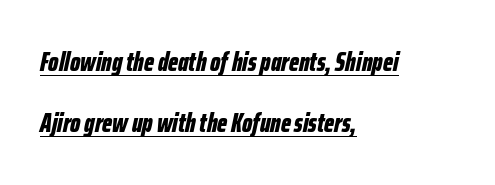
The image shows 27 px bold type, italic (leaning right); set left-aligned, loose line spacing (2.26x), normal letter spacing, underlined.
